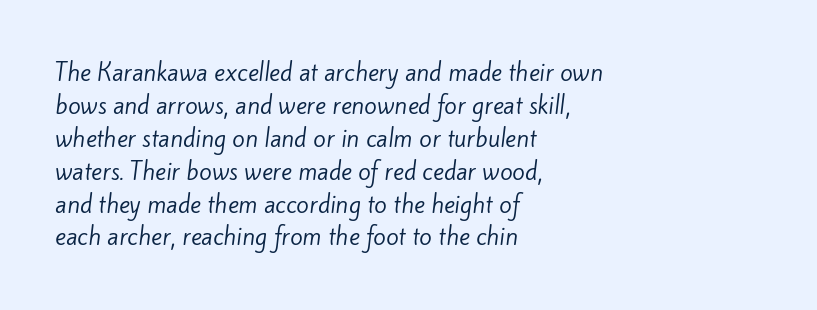
Q: Is the text bold? A: No.
Q: Is the text underlined? A: No.
Q: How is the paragraph aligned? A: Left-aligned.
Q: Is the spacing between letters normal or unusually wide? A: Normal.
Q: Is the spacing between lines tight, normal or loose? A: Normal.
